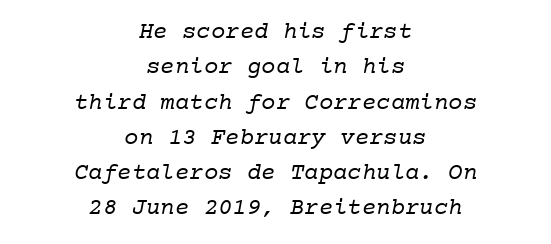
Where is the straight margin? There isn't one; the lines are centered. Just letters on the line, the space beneath them empty. Stem width sits at or under what a default text font uses. There is no visible air inserted between adjacent glyphs. The passage shown stacks its lines at a standard gap.
